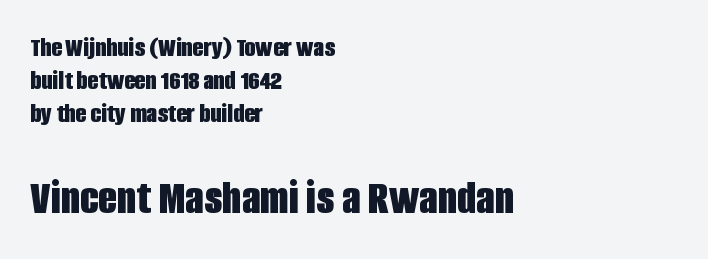
{"serif": "no", "italic": "no", "bold": "yes", "weight": "bold", "width": "condensed", "stroke_contrast": "low", "x_height": "large", "monospaced": "no", "underline": "no", "align": "left", "line_spacing_ratio": 1.18, "letter_spacing": "normal", "letter_spacing_em": 0.0, "larger_block": "second", "size_ratio": 1.75, "glyph_px": 49}
